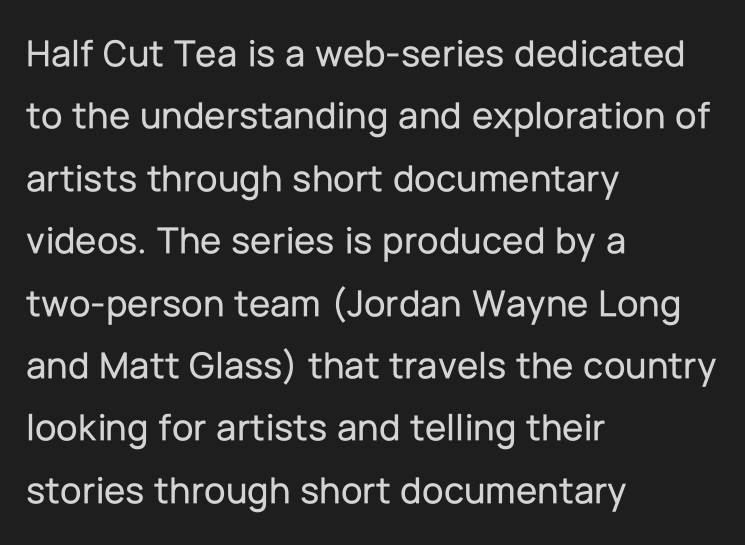
The image shows 39 px sans-serif type, upright; set left-aligned, normal line spacing (1.6x), normal letter spacing, not underlined; low stroke contrast and a medium x-height.
